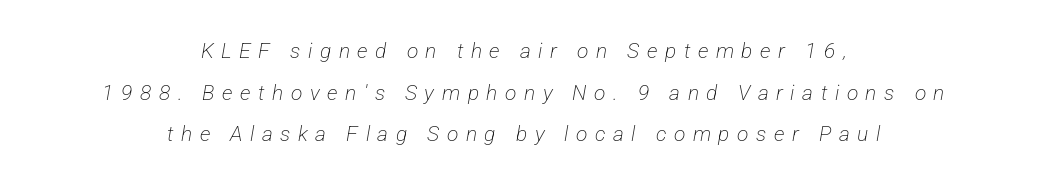
{"bold": "no", "underline": "no", "align": "center", "line_spacing": "loose", "line_spacing_ratio": 1.98, "letter_spacing": "wide", "letter_spacing_em": 0.36, "glyph_px": 21}
